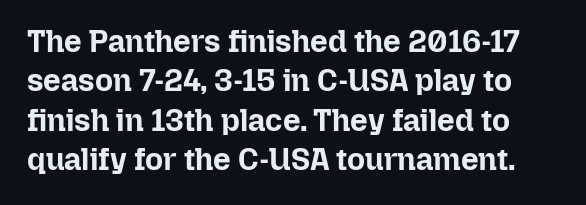
{"italic": "no", "bold": "yes", "weight": "bold", "width": "normal", "stroke_contrast": "low", "x_height": "medium", "monospaced": "no", "underline": "no", "line_spacing": "normal", "line_spacing_ratio": 1.27, "letter_spacing": "normal", "letter_spacing_em": 0.0, "glyph_px": 31}
